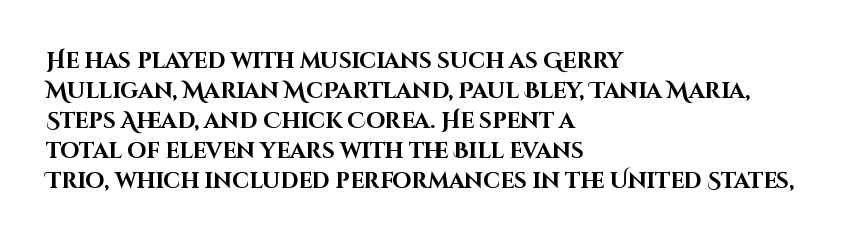
{"italic": "no", "bold": "yes", "underline": "no", "align": "left", "line_spacing": "normal", "line_spacing_ratio": 1.36, "letter_spacing": "normal", "letter_spacing_em": 0.0, "glyph_px": 22}
